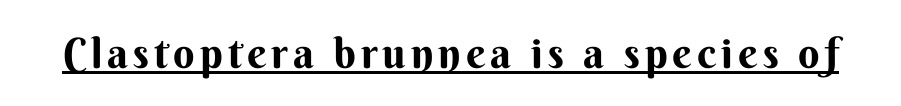
The image shows 42 px bold sans-serif type, upright; set underlined; medium stroke contrast and a small x-height.
